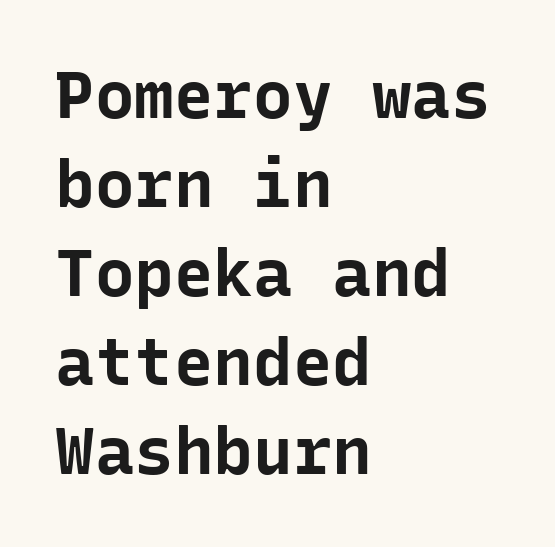
Q: Is the text bold? A: Yes.
Q: Is the text italic (slanted)? A: No, it is upright.
Q: Is the typeface a serif or a sans-serif typeface? A: Sans-serif.
Q: Is the text underlined? A: No.
Q: How is the paragraph aligned? A: Left-aligned.
Q: Is the spacing between letters normal or unusually wide? A: Normal.
Q: Is the spacing between lines tight, normal or loose? A: Normal.
Q: Width (condensed, normal, or wide)? A: Normal.
Q: Stroke contrast? A: Low.
Q: x-height? A: Medium.
Q: Monospaced? A: Yes.
